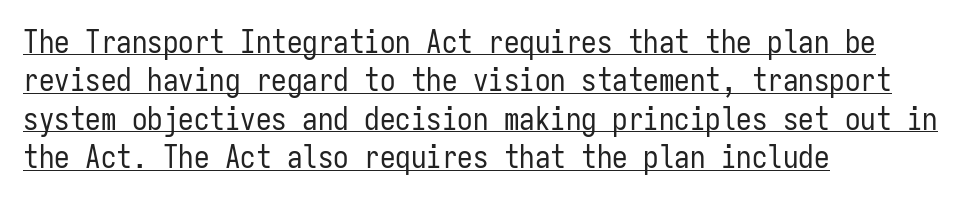
{"serif": "no", "italic": "no", "bold": "no", "weight": "regular", "width": "condensed", "stroke_contrast": "low", "x_height": "medium", "monospaced": "yes", "underline": "yes", "align": "left", "line_spacing_ratio": 1.24, "letter_spacing": "normal", "letter_spacing_em": 0.0, "glyph_px": 31}
